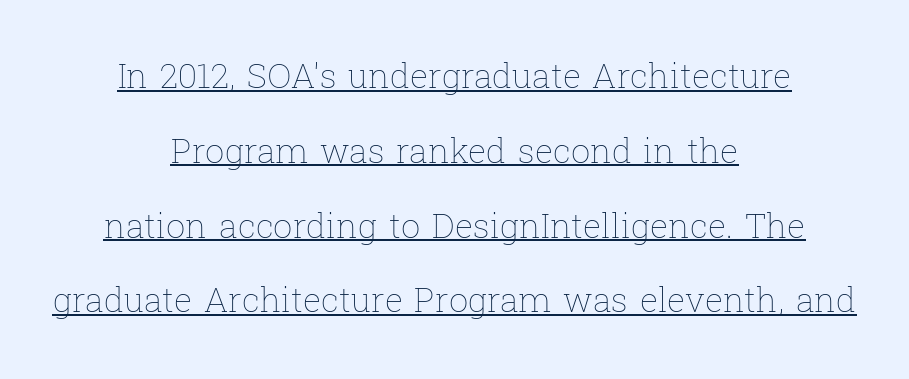
Vertical strokes here are truly vertical. Where is the straight margin? There isn't one; the lines are centered. Here the glyphs are tracked normally, forming tight word shapes. Note the varied advance widths — an 'i' is clearly narrower than an 'm'. Is there much room between lines? Yes — plenty of vertical air separates them.
